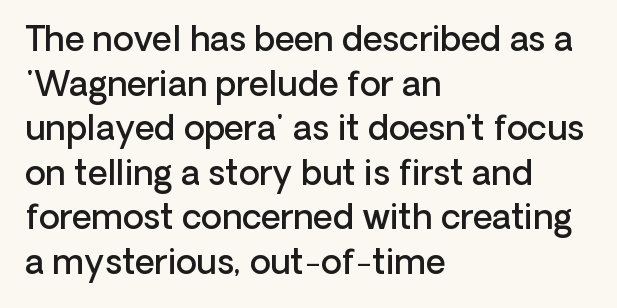
The image shows 34 px semibold sans-serif type, upright; set left-aligned, normal line spacing (1.31x), normal letter spacing, not underlined; low stroke contrast and a medium x-height.
